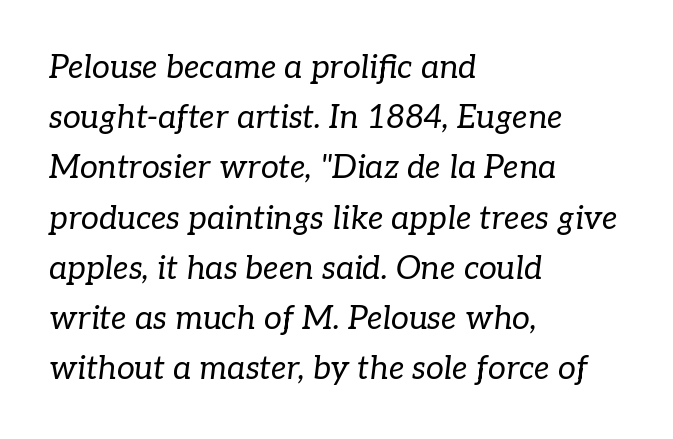
The image shows 32 px regular-weight serif type, italic (leaning right); set left-aligned, normal line spacing (1.57x), normal letter spacing, not underlined; low stroke contrast and a medium x-height.
